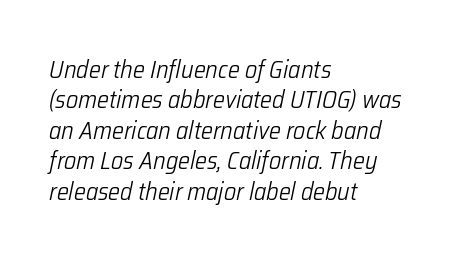
Style check: oblique. The specimen omits any rule beneath the text block's lines. On a weight scale, this lands at 450 or below. The compositor pushed each line to the left boundary.
